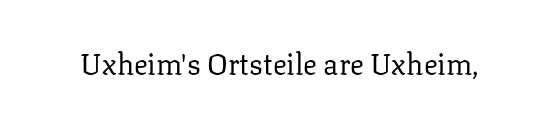
Descender tails drop into unmarked territory. Do the characters align in a grid? No, the font is proportional. Letterform terminals end in serifs throughout the passage. Weight: not bold — regular or lighter. Quick note: not italic, upright.
